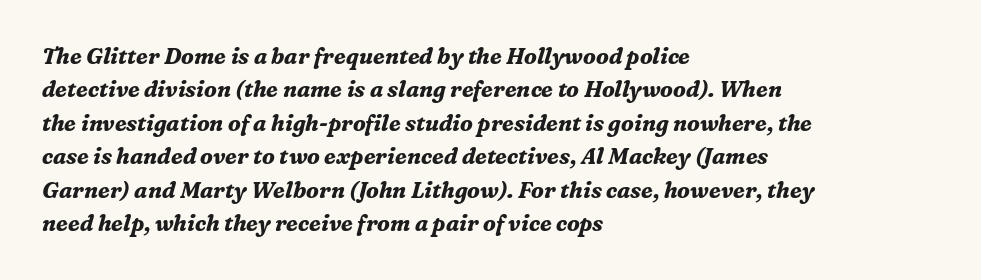
Q: Is the text bold? A: Yes.
Q: Is the text italic (slanted)? A: Yes, it leans right by about 16 degrees.
Q: Is the text underlined? A: No.
Q: How is the paragraph aligned? A: Left-aligned.
Q: Is the spacing between letters normal or unusually wide? A: Normal.
Q: Is the spacing between lines tight, normal or loose? A: Normal.
